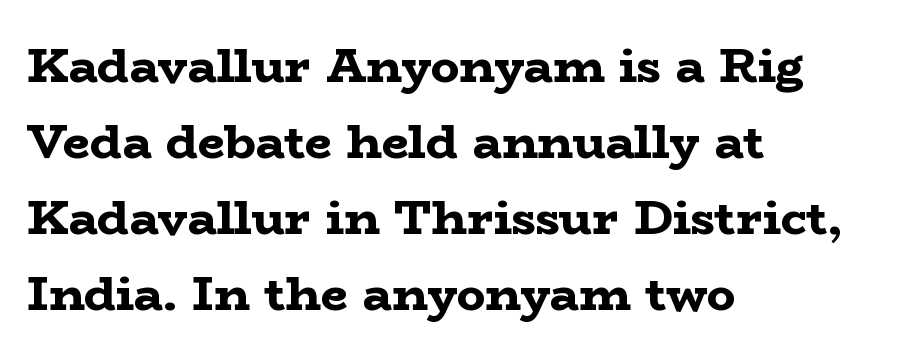
{"serif": "yes", "italic": "no", "bold": "yes", "weight": "bold", "width": "wide", "stroke_contrast": "low", "x_height": "medium", "monospaced": "no", "underline": "no", "align": "left", "line_spacing": "normal", "line_spacing_ratio": 1.58, "letter_spacing": "normal", "letter_spacing_em": 0.0, "glyph_px": 48}
